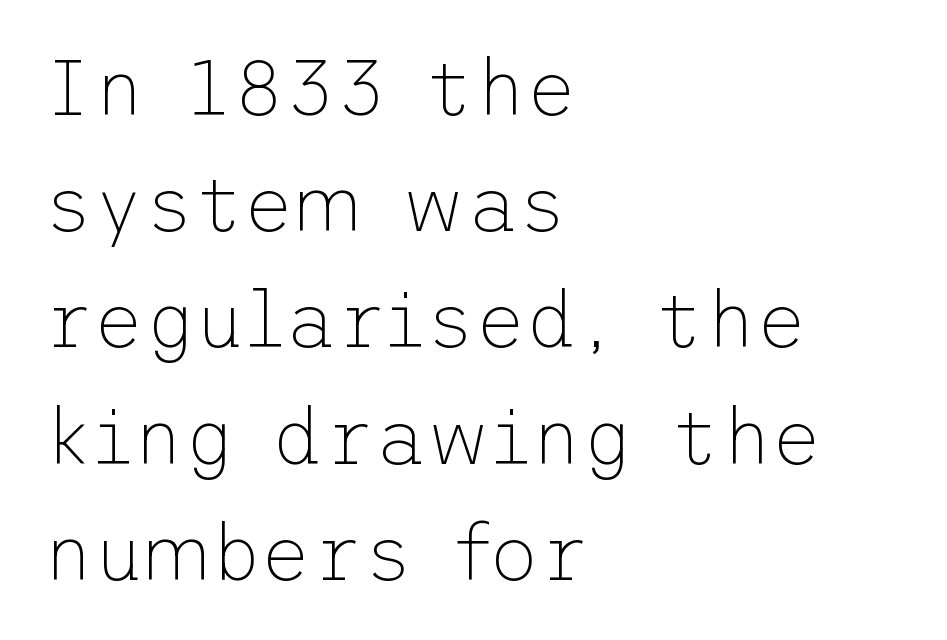
Q: Is the text bold? A: No.
Q: Is the text italic (slanted)? A: No, it is upright.
Q: Is the typeface a serif or a sans-serif typeface? A: Sans-serif.
Q: Is the text underlined? A: No.
Q: How is the paragraph aligned? A: Left-aligned.
Q: Is the spacing between letters normal or unusually wide? A: Normal.
Q: Is the spacing between lines tight, normal or loose? A: Normal.
Q: Width (condensed, normal, or wide)? A: Normal.
Q: Stroke contrast? A: Low.
Q: x-height? A: Medium.
